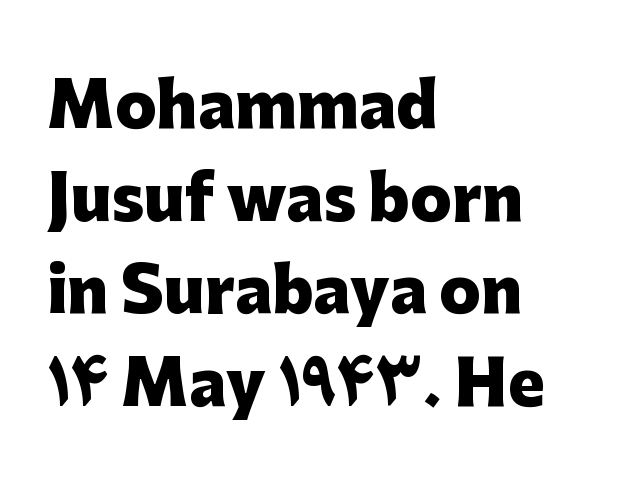
Posture: straight, roman, zero tilt. These lines are composed in type without serifs. Typographic density is high because the face is bold. The letters sit at their default tracking, neither squeezed nor spread.
